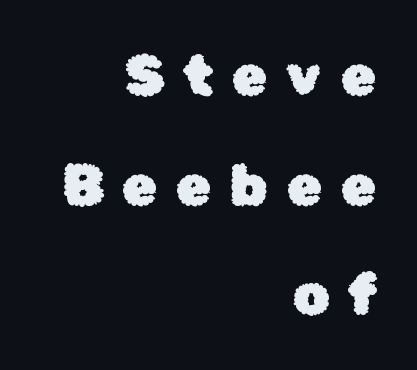
{"serif": "no", "italic": "no", "width": "normal", "stroke_contrast": "low", "x_height": "medium", "monospaced": "no", "underline": "no", "align": "right", "line_spacing_ratio": 1.89, "letter_spacing": "wide", "letter_spacing_em": 0.31, "glyph_px": 58}
